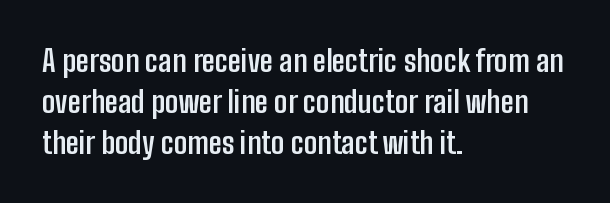
{"serif": "no", "italic": "no", "bold": "yes", "weight": "semibold", "width": "condensed", "stroke_contrast": "low", "x_height": "medium", "monospaced": "no", "underline": "no", "align": "left", "line_spacing": "normal", "line_spacing_ratio": 1.36, "letter_spacing": "normal", "letter_spacing_em": 0.0, "glyph_px": 30}
